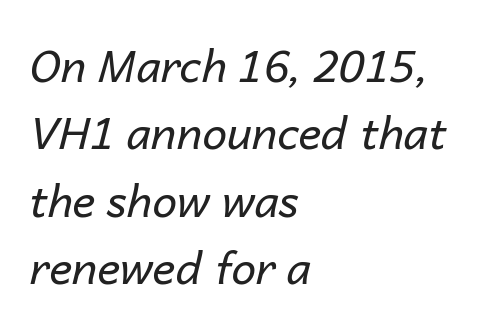
Q: Is the text bold? A: No.
Q: Is the text italic (slanted)? A: Yes, it leans right by about 14 degrees.
Q: Is the text underlined? A: No.
Q: How is the paragraph aligned? A: Left-aligned.
Q: Is the spacing between letters normal or unusually wide? A: Normal.
Q: Is the spacing between lines tight, normal or loose? A: Normal.
Q: Width (condensed, normal, or wide)? A: Normal.
Q: Stroke contrast? A: Low.
Q: x-height? A: Medium.
Q: Monospaced? A: No.
